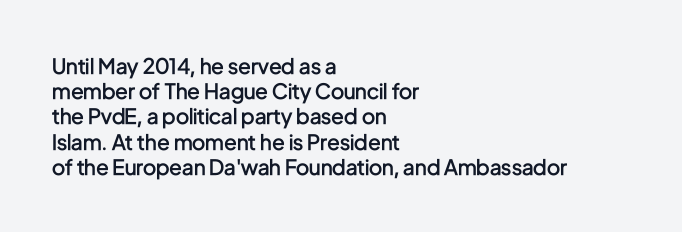
The image shows 21 px text type, upright; set left-aligned, line spacing 1.2x, normal letter spacing, not underlined.
